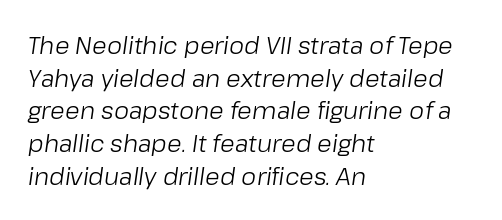
Unbolded letterforms with no extra heft. Emphasis-style slanted type is in use. Descenders are the only things crossing below the line. Is there much room between lines? A standard amount, neither cramped nor airy.
